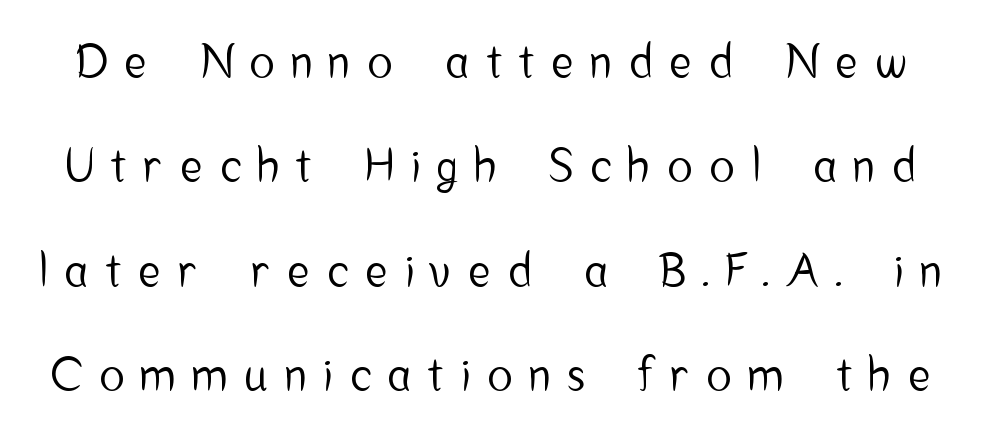
Between one letter and the next there's a generous, obvious gap. The rendering uses a large line-height, opening up the rows. Observe the absence of serifs on each vertical stroke in this sample. Italic: no, the glyphs are upright roman. A typesetter would call this proportional, since set widths differ per character. Lines of text with bare space underneath.
